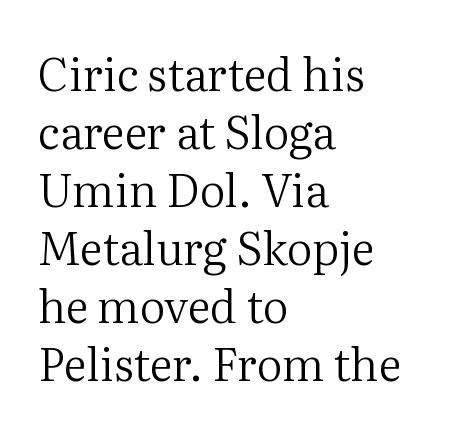
Old-style or modern, the face here clearly has serifs. Descenders are the only things crossing below the line. This sample keeps an unexceptional amount of space between lines. The face used here is proportionally spaced, like ordinary book or web type. Each line starts at the same left margin while the right side varies.
